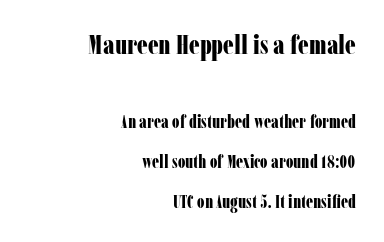
{"italic": "no", "bold": "yes", "underline": "no", "align": "right", "line_spacing": "loose", "line_spacing_ratio": 2.23, "letter_spacing": "normal", "letter_spacing_em": 0.0, "larger_block": "first", "size_ratio": 1.5, "glyph_px": 27}
